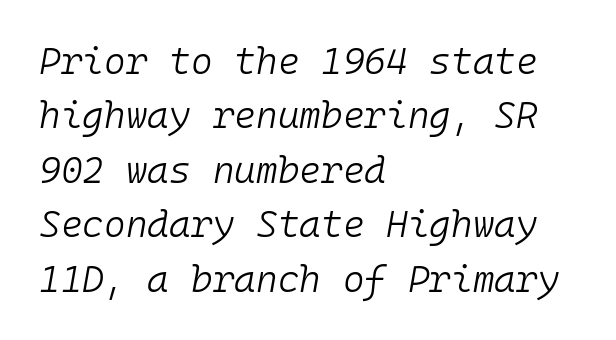
{"italic": "yes", "lean": "right", "slant_degrees": 10, "bold": "no", "weight": "light", "width": "normal", "stroke_contrast": "low", "x_height": "medium", "monospaced": "yes", "underline": "no", "align": "left", "line_spacing": "normal", "line_spacing_ratio": 1.47, "letter_spacing": "normal", "letter_spacing_em": 0.0, "glyph_px": 37}
